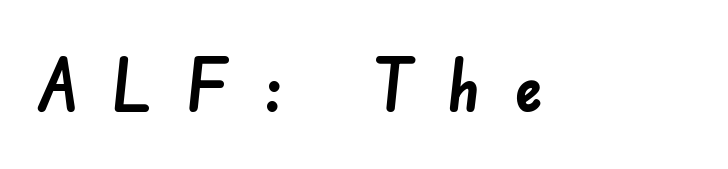
{"serif": "no", "bold": "yes", "weight": "semibold", "width": "normal", "stroke_contrast": "low", "x_height": "small", "monospaced": "no", "underline": "no", "letter_spacing": "wide", "letter_spacing_em": 0.47, "glyph_px": 71}
